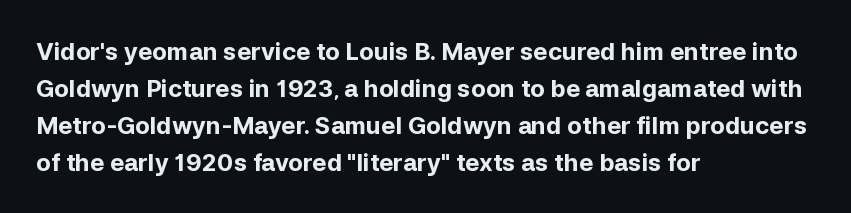
The image shows 24 px bold type, upright; set left-aligned, normal line spacing (1.54x), normal letter spacing, not underlined.
